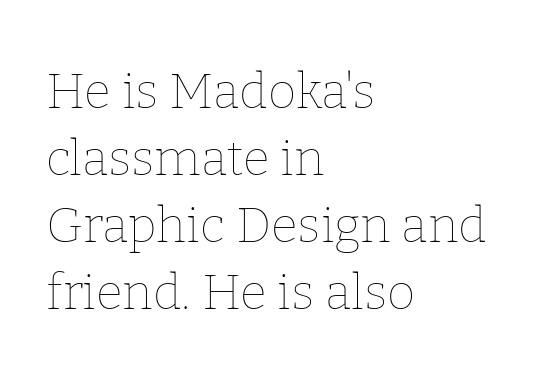
Q: Is the text bold? A: No.
Q: Is the text italic (slanted)? A: No, it is upright.
Q: Is the text underlined? A: No.
Q: How is the paragraph aligned? A: Left-aligned.
Q: Is the spacing between letters normal or unusually wide? A: Normal.
Q: Is the spacing between lines tight, normal or loose? A: Normal.
Q: Width (condensed, normal, or wide)? A: Normal.
Q: Stroke contrast? A: Low.
Q: x-height? A: Medium.
Q: Monospaced? A: No.
